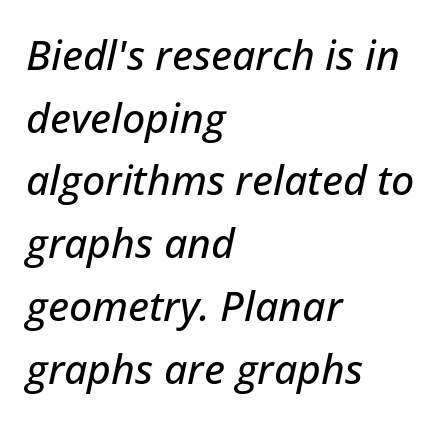
{"italic": "yes", "lean": "right", "slant_degrees": 12, "width": "normal", "stroke_contrast": "low", "x_height": "medium", "monospaced": "no", "underline": "no", "align": "left", "line_spacing": "normal", "line_spacing_ratio": 1.53, "letter_spacing": "normal", "letter_spacing_em": 0.0, "glyph_px": 41}
